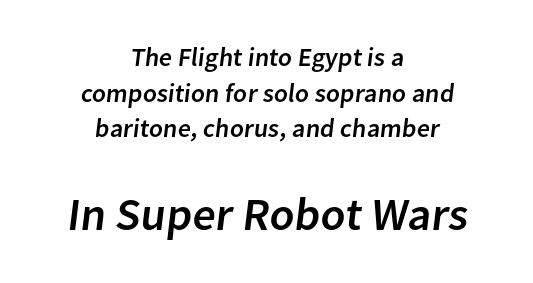
A typesetter would label this face a sans. Inter-character spacing is left at the font's built-in metrics. Proportional: the letters do not fall into vertical columns. Visually the block forms a symmetrical silhouette, jagged on both flanks.
